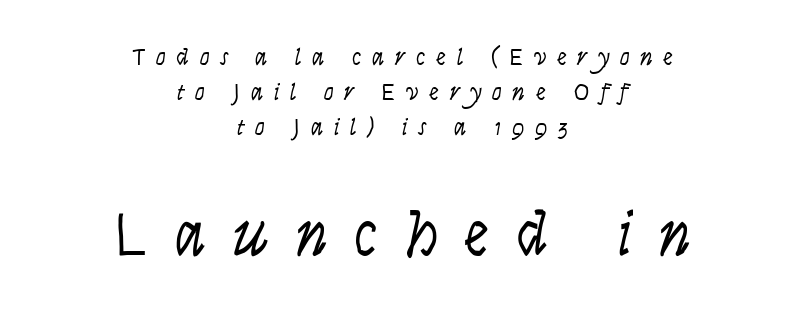
Note: no serifs on the glyphs. Spacing verdict: proportional, widths tailored to each character. Quick note: interline space is typical. This rendering uses center alignment, leaving both contours irregular but symmetric.
